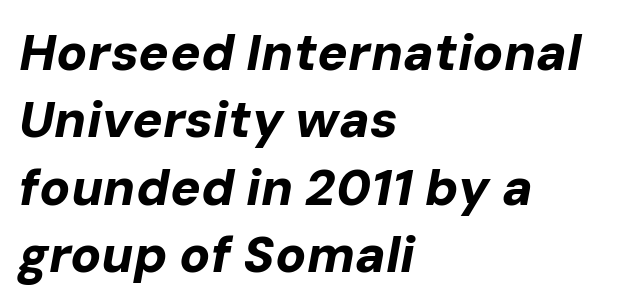
{"italic": "yes", "lean": "right", "slant_degrees": 10, "bold": "yes", "weight": "bold", "width": "normal", "stroke_contrast": "low", "x_height": "medium", "monospaced": "no", "underline": "no", "align": "left", "line_spacing": "normal", "line_spacing_ratio": 1.32, "letter_spacing": "normal", "letter_spacing_em": 0.0, "glyph_px": 51}
